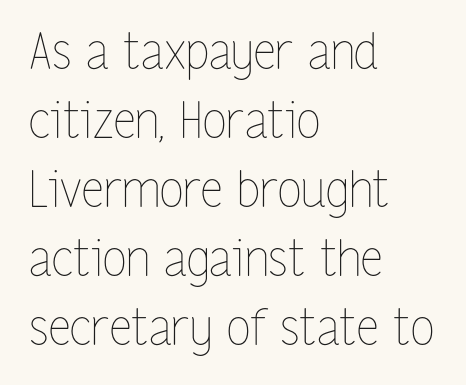
The image shows 49 px thin, condensed type, upright; set left-aligned, normal line spacing (1.41x), normal letter spacing, not underlined; low stroke contrast and a medium x-height.
